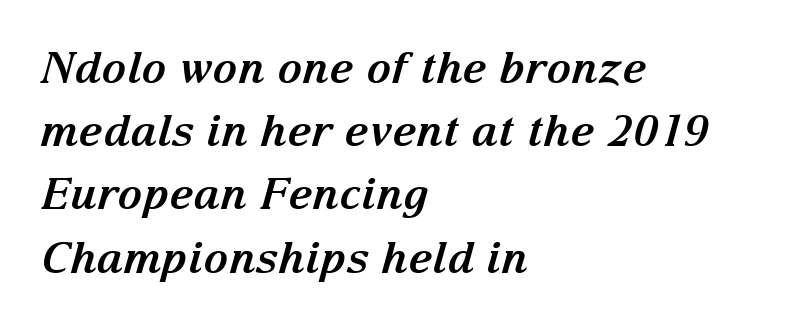
The image shows 43 px bold serif type, italic (leaning right); set left-aligned, normal line spacing (1.47x), normal letter spacing, not underlined; medium stroke contrast and a medium x-height.
